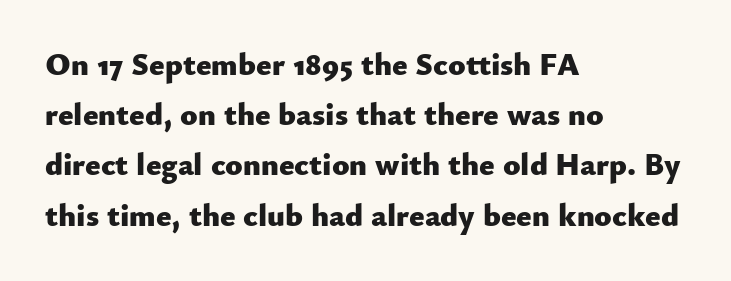
{"serif": "no", "italic": "no", "bold": "yes", "weight": "heavy", "width": "normal", "stroke_contrast": "low", "x_height": "small", "monospaced": "no", "underline": "no", "align": "left", "line_spacing": "normal", "line_spacing_ratio": 1.57, "letter_spacing": "normal", "letter_spacing_em": 0.0, "glyph_px": 32}
